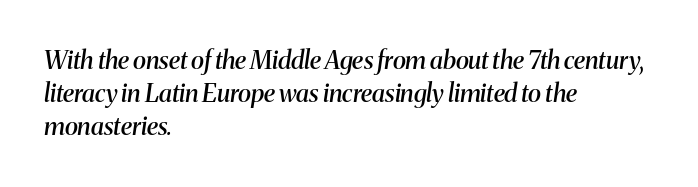
Just letters on the line, the space beneath them empty. In terms of weight, the rendering is demibold, just under bold. Vertically, the passage feels balanced, rows spaced as you'd expect. It's the slanting kind of type. Typeset ragged right — the left edge is the straight one.
